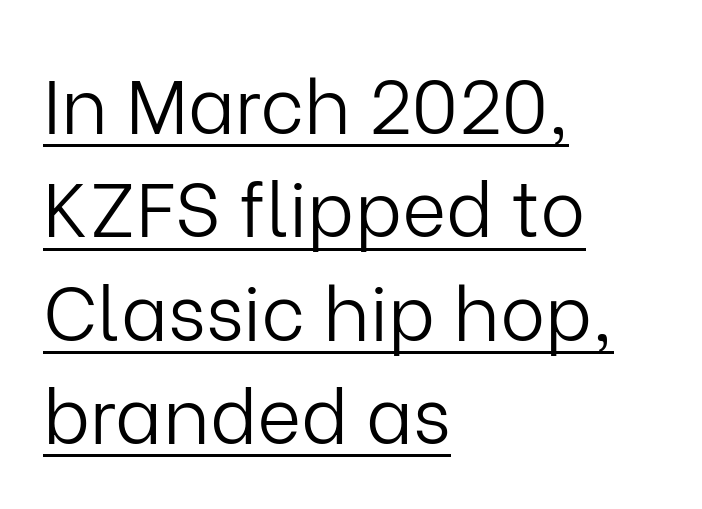
The image shows 76 px light sans-serif type, upright; set left-aligned, normal line spacing (1.36x), normal letter spacing, underlined; low stroke contrast and a medium x-height.
